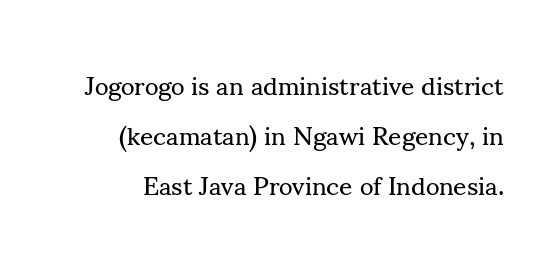
{"italic": "no", "bold": "no", "underline": "no", "align": "right", "line_spacing": "loose", "line_spacing_ratio": 1.92, "letter_spacing": "normal", "letter_spacing_em": 0.0, "glyph_px": 26}
